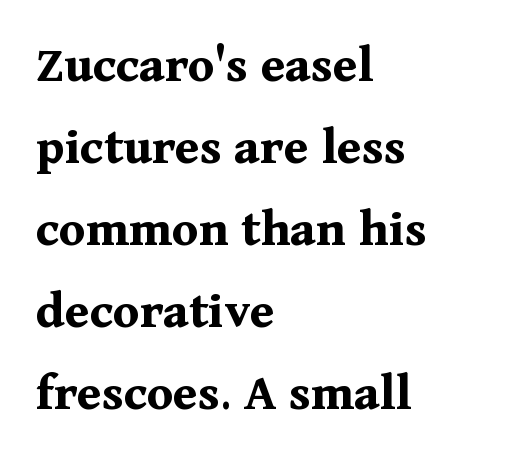
Q: Is the text bold? A: Yes.
Q: Is the text italic (slanted)? A: No, it is upright.
Q: Is the typeface a serif or a sans-serif typeface? A: Serif.
Q: Is the text underlined? A: No.
Q: How is the paragraph aligned? A: Left-aligned.
Q: Is the spacing between letters normal or unusually wide? A: Normal.
Q: Is the spacing between lines tight, normal or loose? A: Normal.
Q: Width (condensed, normal, or wide)? A: Normal.
Q: Stroke contrast? A: Medium.
Q: x-height? A: Medium.
Q: Monospaced? A: No.
